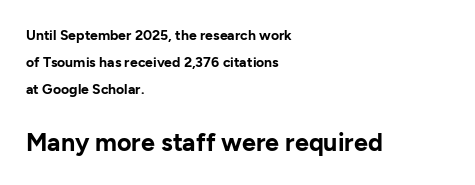
The following chunk of copy outweighs the initial chunk in type size. Every letter is thick-stroked: bold, no question. Compared with typical paragraphs, the rows here are farther apart. The letters stand upright; this is a roman face.
